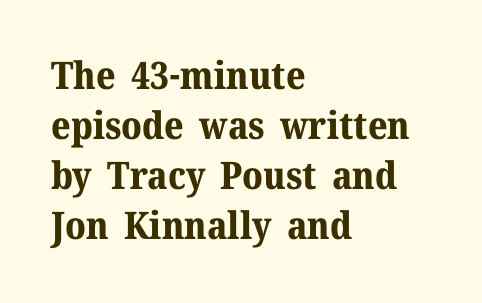
{"serif": "yes", "italic": "no", "bold": "yes", "weight": "bold", "width": "normal", "stroke_contrast": "medium", "x_height": "medium", "monospaced": "no", "underline": "no", "align": "left", "line_spacing": "normal", "line_spacing_ratio": 1.32, "letter_spacing": "normal", "letter_spacing_em": 0.0, "glyph_px": 38}
